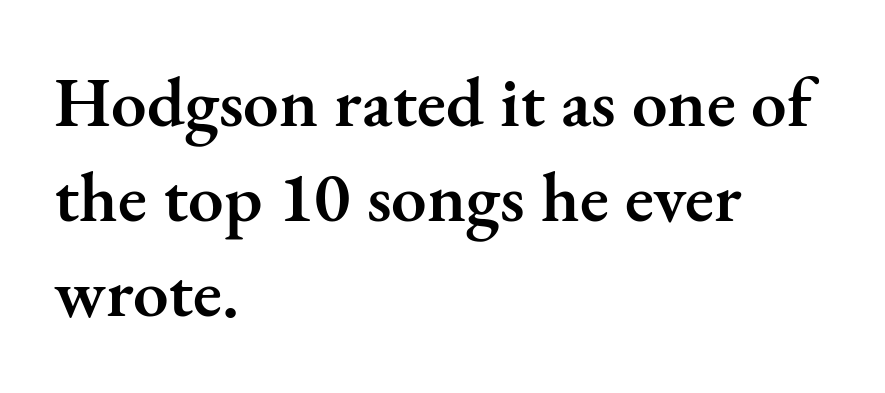
Q: Is the text bold? A: Semi-bold.
Q: Is the text italic (slanted)? A: No, it is upright.
Q: Is the typeface a serif or a sans-serif typeface? A: Serif.
Q: Is the text underlined? A: No.
Q: How is the paragraph aligned? A: Left-aligned.
Q: Is the spacing between letters normal or unusually wide? A: Normal.
Q: Is the spacing between lines tight, normal or loose? A: Normal.
Q: Width (condensed, normal, or wide)? A: Normal.
Q: Stroke contrast? A: Medium.
Q: x-height? A: Small.
Q: Monospaced? A: No.
